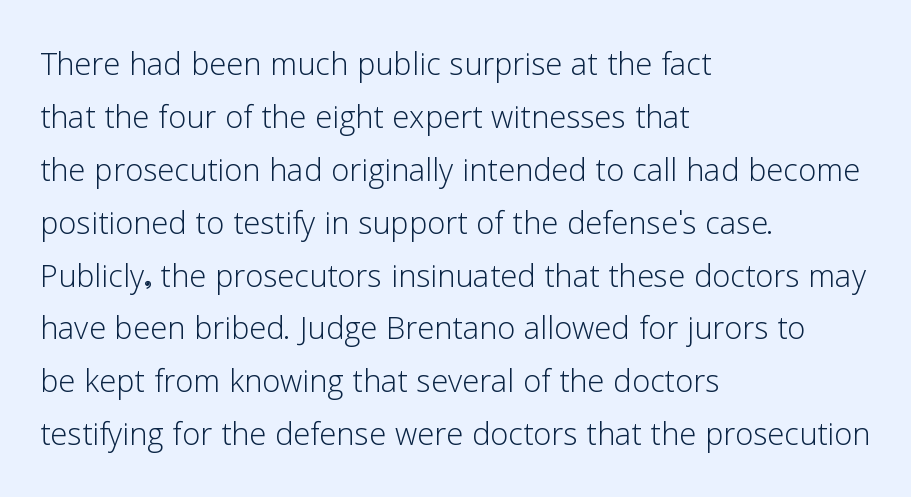
Caption: multi-line text, flush left, ragged right. Nope, no serifs anywhere on these letters. These lines are rendered in a variable-pitch font. Whoever set this chose a conventional vertical rhythm. Has an underline been added? It has not.
